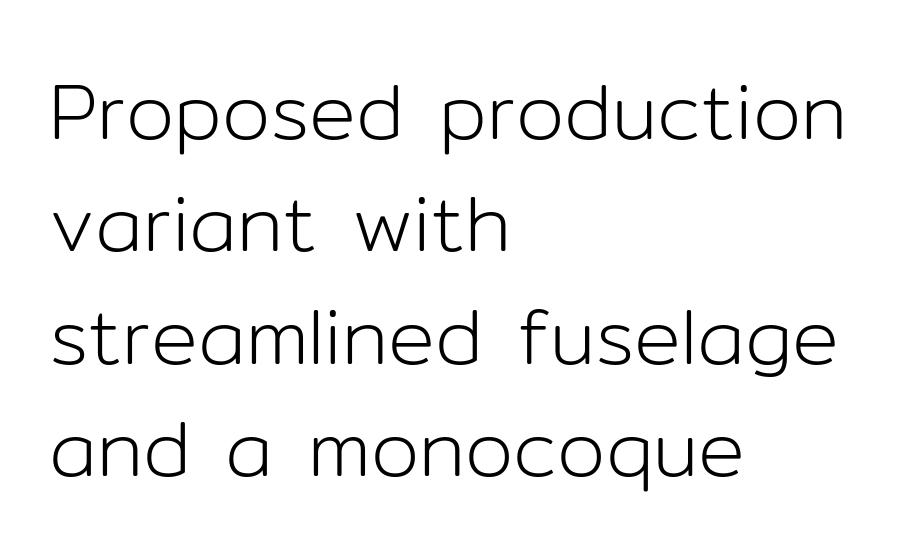
All the whitespace from short lines collects on the right. Upright lettering throughout. Letterform terminals end flat and unadorned throughout the passage. These glyphs show unthickened strokes, regular width or finer.
